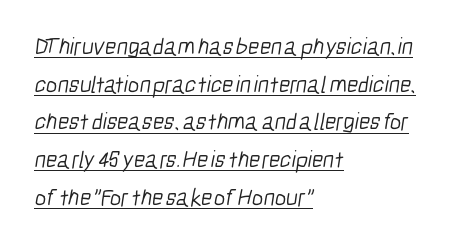
Somebody hit Ctrl+U on this one — the words are underlined. The strokes are not fattened; the text isn't bold. Summary of vertical rhythm: regular, with standard interline spacing. The rendering keeps characters at their native spacing.
